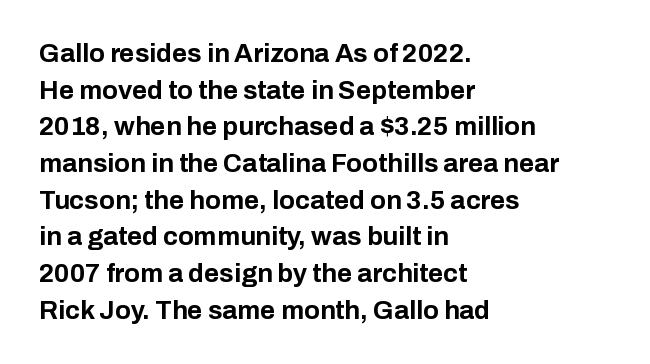
{"italic": "no", "bold": "yes", "underline": "no", "align": "left", "line_spacing": "normal", "line_spacing_ratio": 1.41, "letter_spacing": "normal", "letter_spacing_em": 0.0, "glyph_px": 26}
